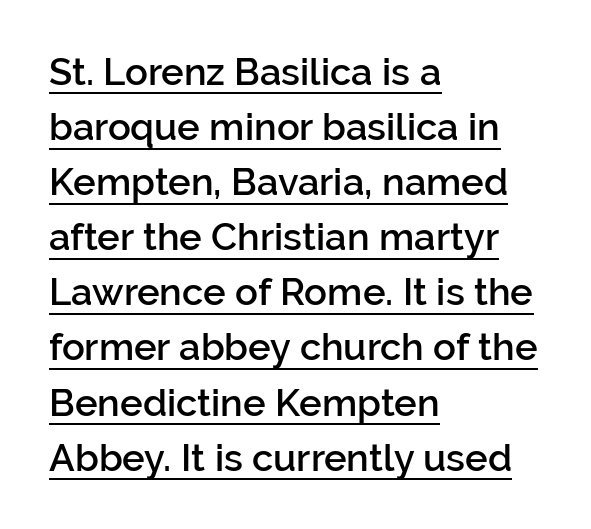
{"serif": "no", "italic": "no", "bold": "semi", "weight": "semibold", "width": "normal", "stroke_contrast": "low", "x_height": "medium", "monospaced": "no", "underline": "yes", "align": "left", "line_spacing": "normal", "line_spacing_ratio": 1.45, "letter_spacing": "normal", "letter_spacing_em": 0.0, "glyph_px": 38}
